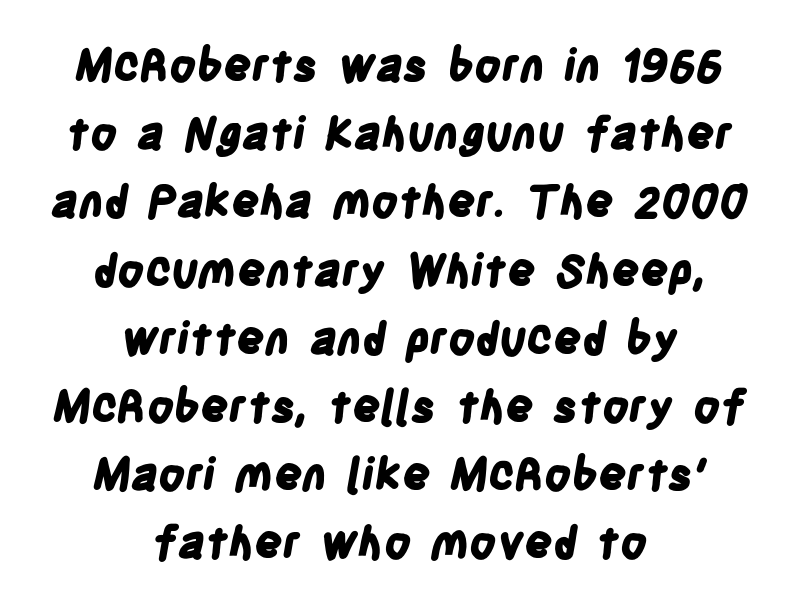
These lines keep a tight, regular rhythm from letter to letter. A typesetter would label this face a sans. Check the space under the baseline: it is left empty. Every letter is thick-stroked: bold, no question. In CSS terms this would be text-align: center.
